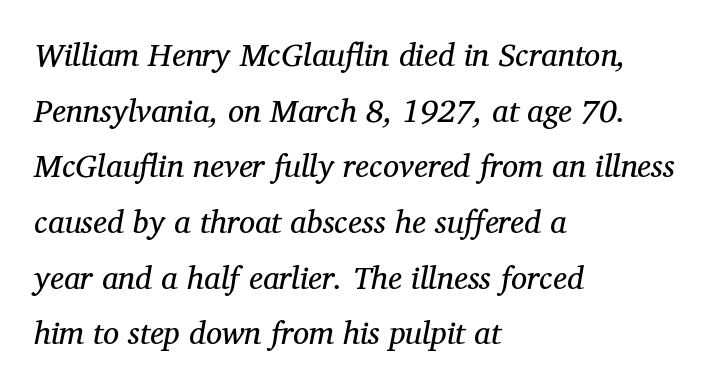
The image shows 32 px regular-weight serif type, italic (leaning right); set left-aligned, line spacing 1.74x, normal letter spacing, not underlined; medium stroke contrast and a medium x-height.
